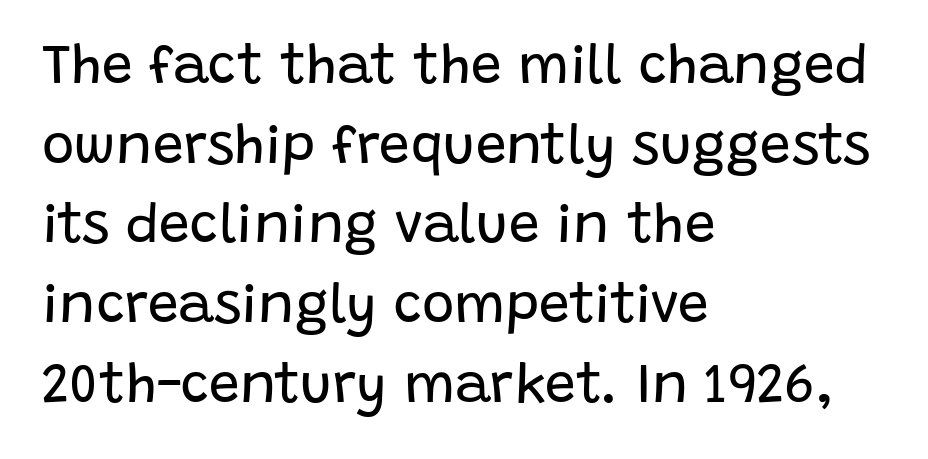
Q: Is the text bold? A: No.
Q: Is the text italic (slanted)? A: No, it is upright.
Q: Is the typeface a serif or a sans-serif typeface? A: Sans-serif.
Q: Is the text underlined? A: No.
Q: How is the paragraph aligned? A: Left-aligned.
Q: Is the spacing between letters normal or unusually wide? A: Normal.
Q: Is the spacing between lines tight, normal or loose? A: Normal.
Q: Width (condensed, normal, or wide)? A: Normal.
Q: Stroke contrast? A: Low.
Q: x-height? A: Large.
Q: Monospaced? A: No.
